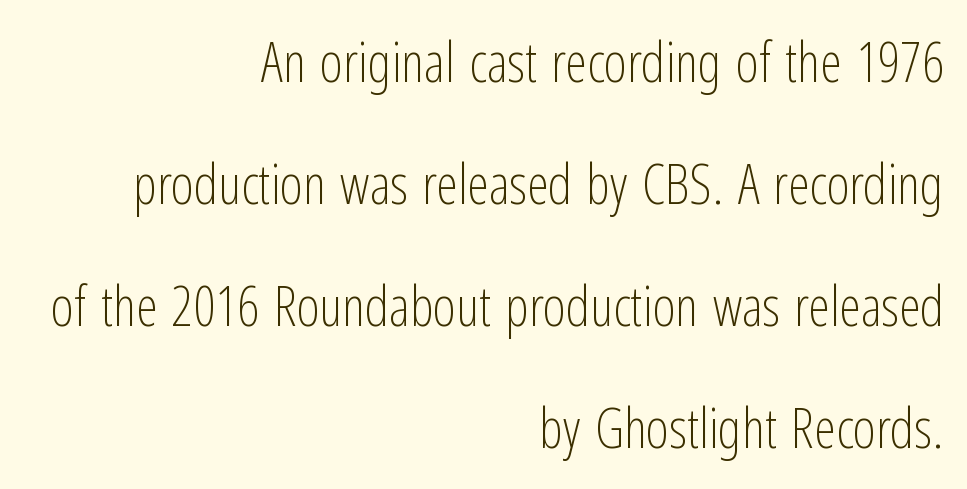
Q: Is the text bold? A: No.
Q: Is the text italic (slanted)? A: No, it is upright.
Q: Is the typeface a serif or a sans-serif typeface? A: Sans-serif.
Q: Is the text underlined? A: No.
Q: How is the paragraph aligned? A: Right-aligned.
Q: Is the spacing between letters normal or unusually wide? A: Normal.
Q: Is the spacing between lines tight, normal or loose? A: Loose.
Q: Width (condensed, normal, or wide)? A: Condensed.
Q: Stroke contrast? A: Low.
Q: x-height? A: Medium.
Q: Monospaced? A: No.
